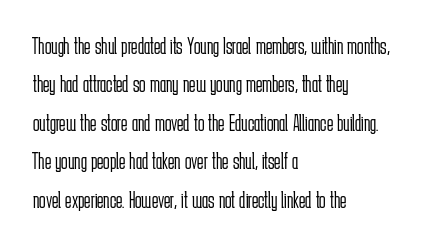
{"italic": "no", "bold": "no", "underline": "no", "align": "left", "line_spacing": "normal", "line_spacing_ratio": 1.6, "letter_spacing": "normal", "letter_spacing_em": 0.0, "glyph_px": 24}
